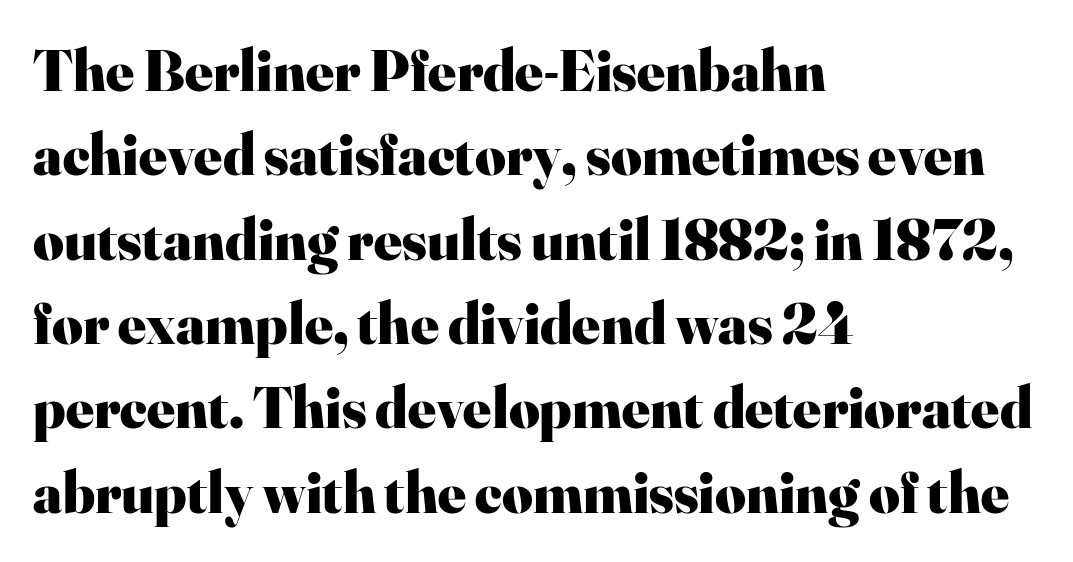
The image shows 59 px heavy serif type, upright; set left-aligned, normal line spacing (1.43x), normal letter spacing, not underlined; high stroke contrast and a small x-height.
